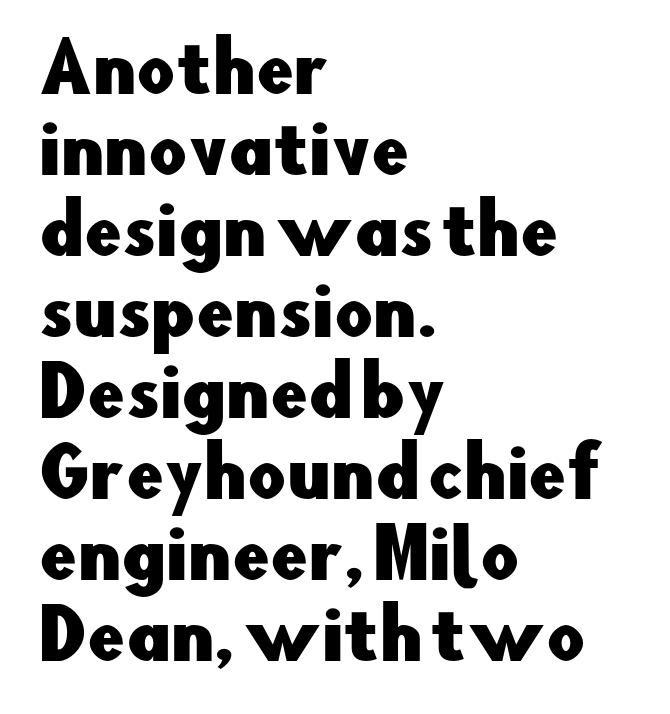
{"serif": "no", "italic": "no", "width": "normal", "stroke_contrast": "low", "x_height": "small", "monospaced": "no", "underline": "no", "align": "left", "line_spacing_ratio": 1.21, "letter_spacing": "normal", "letter_spacing_em": 0.0, "glyph_px": 67}
